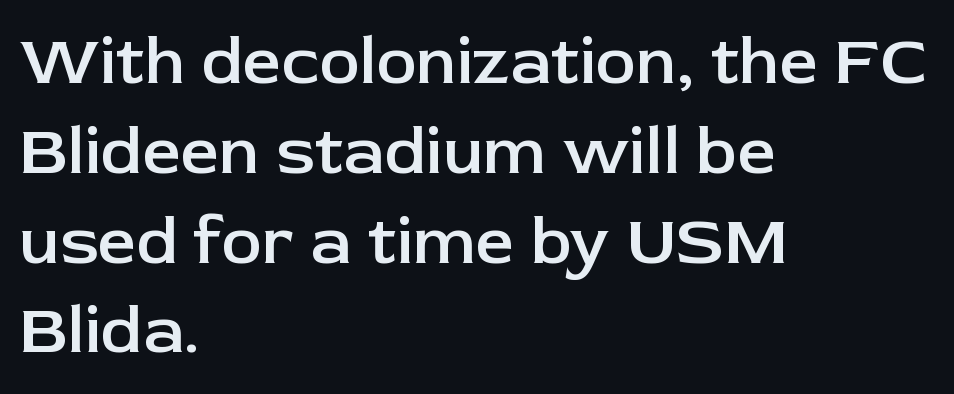
{"serif": "no", "italic": "no", "bold": "semi", "weight": "semibold", "width": "normal", "stroke_contrast": "low", "x_height": "medium", "monospaced": "no", "underline": "no", "align": "left", "line_spacing": "normal", "line_spacing_ratio": 1.32, "letter_spacing": "normal", "letter_spacing_em": 0.0, "glyph_px": 68}
